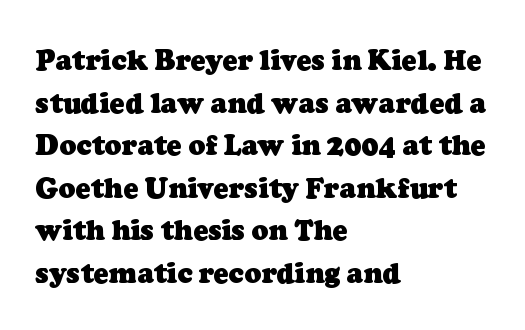
Q: Is the text bold? A: Yes.
Q: Is the typeface a serif or a sans-serif typeface? A: Serif.
Q: Is the text underlined? A: No.
Q: How is the paragraph aligned? A: Left-aligned.
Q: Is the spacing between letters normal or unusually wide? A: Normal.
Q: Is the spacing between lines tight, normal or loose? A: Normal.
Q: Width (condensed, normal, or wide)? A: Normal.
Q: Stroke contrast? A: Low.
Q: x-height? A: Medium.
Q: Monospaced? A: No.
